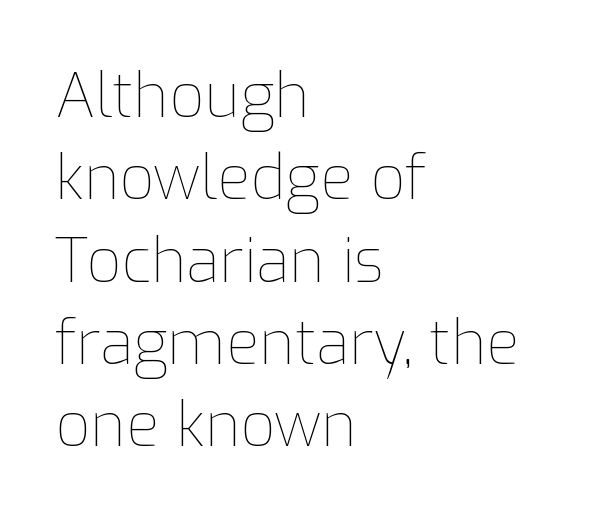
Q: Is the text bold? A: No.
Q: Is the text italic (slanted)? A: No, it is upright.
Q: Is the text underlined? A: No.
Q: How is the paragraph aligned? A: Left-aligned.
Q: Is the spacing between letters normal or unusually wide? A: Normal.
Q: Is the spacing between lines tight, normal or loose? A: Normal.
Q: Width (condensed, normal, or wide)? A: Normal.
Q: Stroke contrast? A: Low.
Q: x-height? A: Medium.
Q: Monospaced? A: No.
